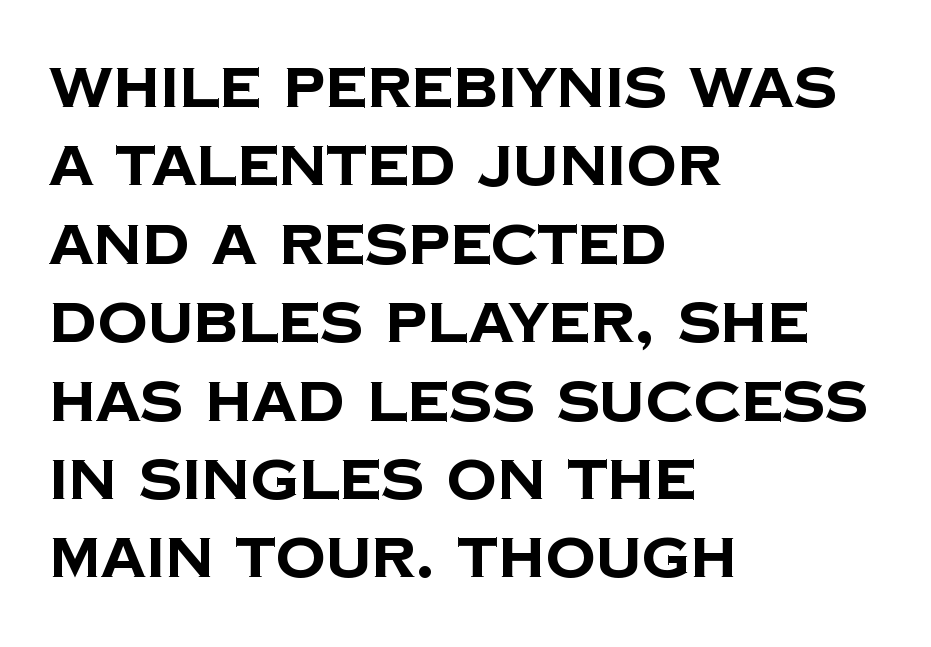
The image shows 56 px bold sans-serif type; set left-aligned, normal line spacing (1.4x), normal letter spacing, not underlined; low stroke contrast and a large x-height.
